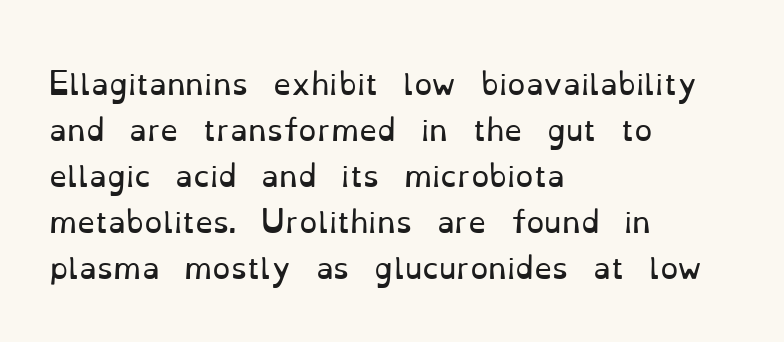
Q: Is the text bold? A: No.
Q: Is the text italic (slanted)? A: No, it is upright.
Q: Is the typeface a serif or a sans-serif typeface? A: Serif.
Q: Is the text underlined? A: No.
Q: How is the paragraph aligned? A: Left-aligned.
Q: Is the spacing between letters normal or unusually wide? A: Normal.
Q: Is the spacing between lines tight, normal or loose? A: Normal.
Q: Width (condensed, normal, or wide)? A: Normal.
Q: Stroke contrast? A: Low.
Q: x-height? A: Small.
Q: Monospaced? A: No.
